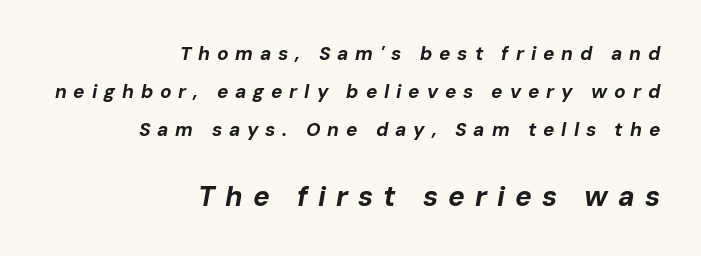
{"italic": "yes", "lean": "right", "slant_degrees": 10, "bold": "yes", "weight": "bold", "width": "normal", "stroke_contrast": "low", "x_height": "medium", "monospaced": "no", "underline": "no", "align": "right", "line_spacing": "loose", "line_spacing_ratio": 2.01, "letter_spacing": "wide", "letter_spacing_em": 0.36, "larger_block": "second", "size_ratio": 1.47, "glyph_px": 28}
